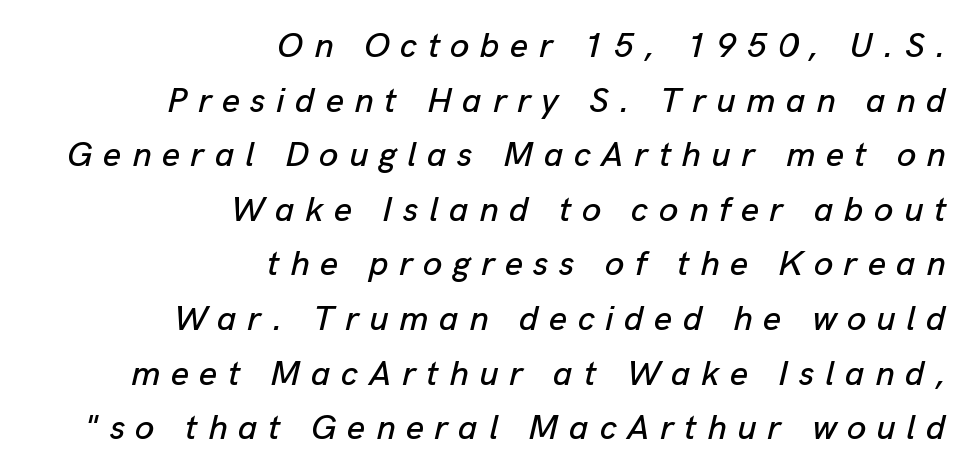
Q: Is the text italic (slanted)? A: Yes, it leans right by about 13 degrees.
Q: Is the text underlined? A: No.
Q: How is the paragraph aligned? A: Right-aligned.
Q: Is the spacing between letters normal or unusually wide? A: Unusually wide.
Q: Is the spacing between lines tight, normal or loose? A: Normal.
Q: Width (condensed, normal, or wide)? A: Normal.
Q: Stroke contrast? A: Low.
Q: x-height? A: Medium.
Q: Monospaced? A: No.
